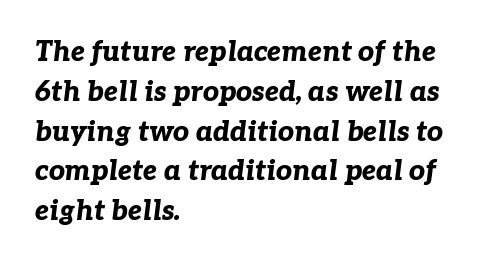
The image shows 28 px bold type, italic (leaning right); set left-aligned, normal line spacing (1.42x), normal letter spacing, not underlined; low stroke contrast and a medium x-height.
